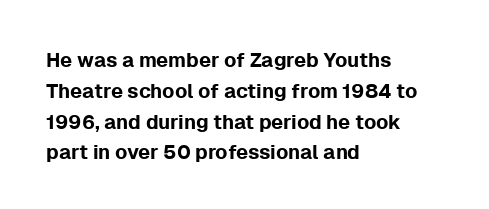
{"italic": "no", "underline": "no", "align": "left", "line_spacing": "normal", "line_spacing_ratio": 1.54, "letter_spacing": "normal", "letter_spacing_em": 0.0, "glyph_px": 20}
